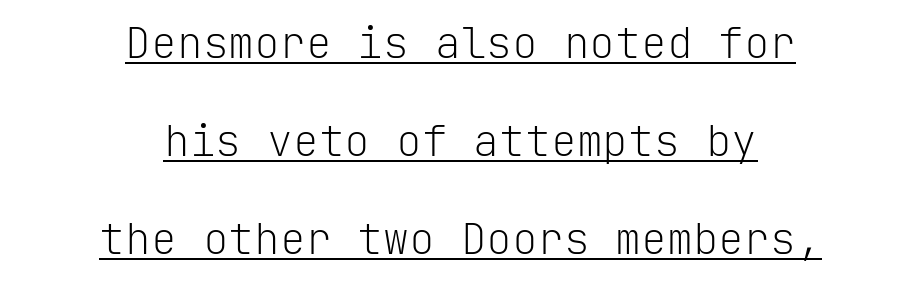
The image shows 43 px light sans-serif type, upright, monospaced; set centered, loose line spacing (2.28x), normal letter spacing, underlined; low stroke contrast and a medium x-height.
